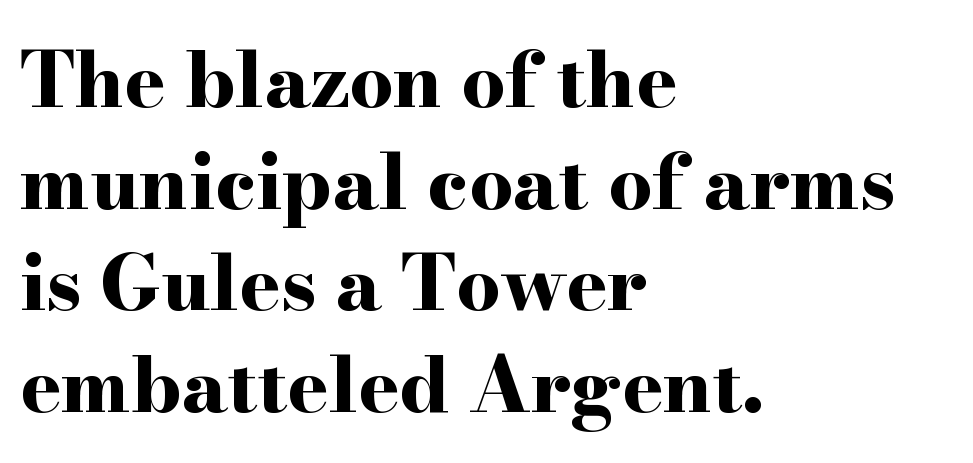
The rendering uses natural spacing where letterforms have individual widths. The typeface chosen for these lines features serifs. Visually the block forms a straight wall on the left and a jagged coastline on the right. Each word holds together tightly as a unit, with standard inter-letter gaps.
